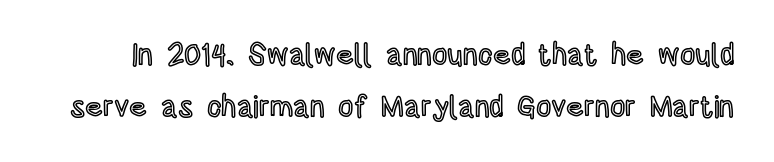
The image shows 30 px condensed type, upright; set line spacing 1.72x, normal letter spacing, not underlined; a large x-height.
